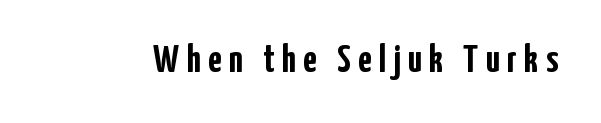
The letters stand upright; this is a roman face. Only glyphs here, with clear space below each row. The typesetting leans heavy: a genuine bold. The characters display no serif detailing; their extremities are plain. Think of a printed novel: that variable character pitch is what you see here.
